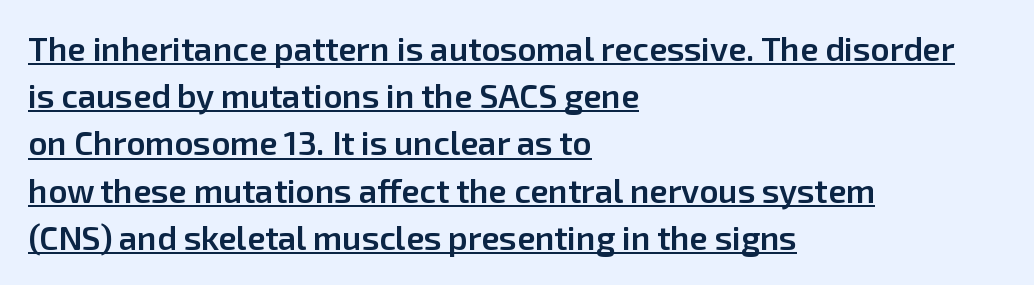
Decoration check: the copy is underlined. Horizontal alignment here is leftward, the default for most running prose. Standard letterfit; no display-style spreading of the glyphs. These lines are rendered in a variable-pitch font. The glyphs in this specimen are sans serif. Line spacing here is normal.
